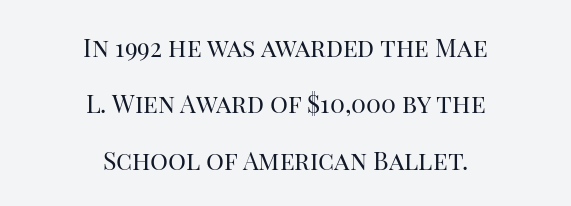
{"italic": "no", "bold": "no", "underline": "no", "align": "center", "line_spacing": "loose", "line_spacing_ratio": 2.26, "letter_spacing": "normal", "letter_spacing_em": 0.0, "glyph_px": 25}
